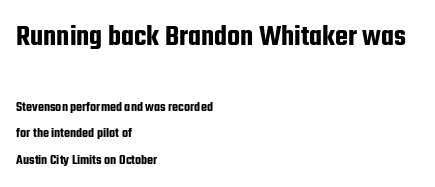
The image shows 30 px condensed sans-serif type, upright; set left-aligned, line spacing 1.89x, normal letter spacing, not underlined; the first (top) block is 2.14x larger; low stroke contrast and a medium x-height.
